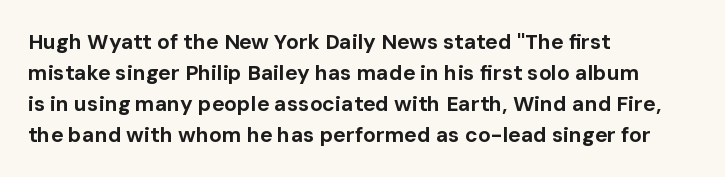
Posture: vertical. A classic flush-left, rag-right setting is used for this passage. Horizontal bands of white between lines are of average thickness. Each word holds together tightly as a unit, with standard inter-letter gaps. The font is running at its bold setting.
